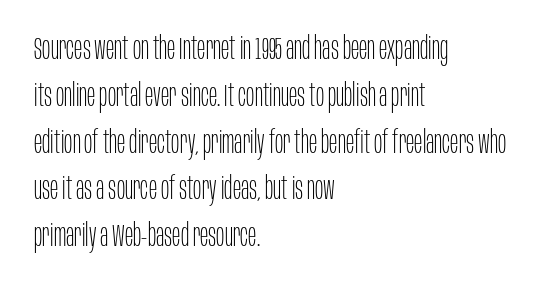
Is there any slant? The stems are plumb. Bare-footed words on every line. The ragged edge is on the right, which tells us the setting is flush left. Vertical stems look standard width or narrower in stroke. The face used here is a sans, in the tradition of grotesques and geometrics. Standard letterfit; no display-style spreading of the glyphs.
